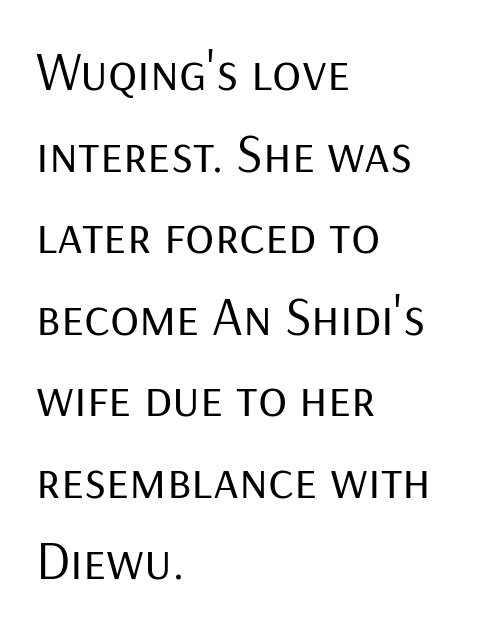
{"serif": "no", "italic": "no", "bold": "no", "weight": "regular", "width": "normal", "stroke_contrast": "low", "x_height": "medium", "monospaced": "no", "underline": "no", "align": "left", "line_spacing": "normal", "line_spacing_ratio": 1.51, "letter_spacing": "normal", "letter_spacing_em": 0.0, "glyph_px": 54}
